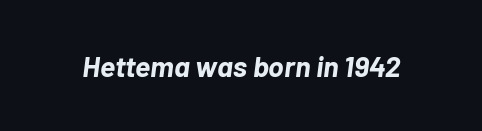
The image shows 29 px bold type, italic (leaning right); set normal letter spacing, not underlined; low stroke contrast and a medium x-height.
